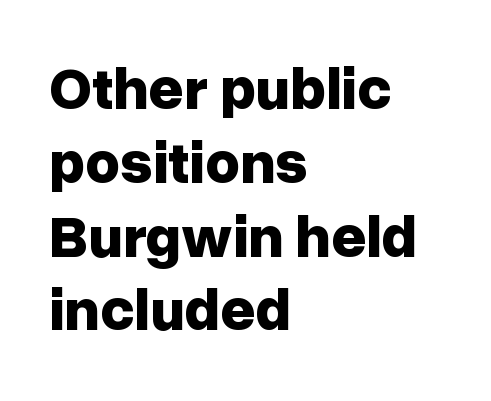
The image shows 60 px bold sans-serif type, upright; set left-aligned, line spacing 1.23x, normal letter spacing, not underlined; low stroke contrast and a medium x-height.
